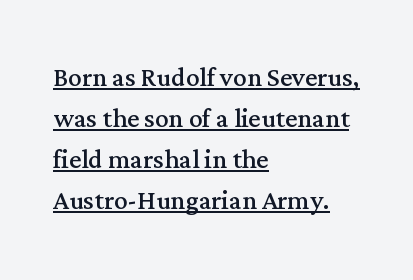
The rendering shows small feet on the letterforms — a serif design. Standard letterfit; no display-style spreading of the glyphs. The face looks like a standard text weight, possibly lighter. Proportional: the letters do not fall into vertical columns.
